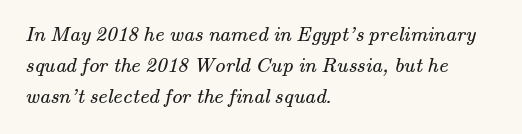
{"bold": "no", "underline": "no", "align": "left", "line_spacing": "normal", "line_spacing_ratio": 1.47, "letter_spacing": "normal", "letter_spacing_em": 0.0, "glyph_px": 21}
